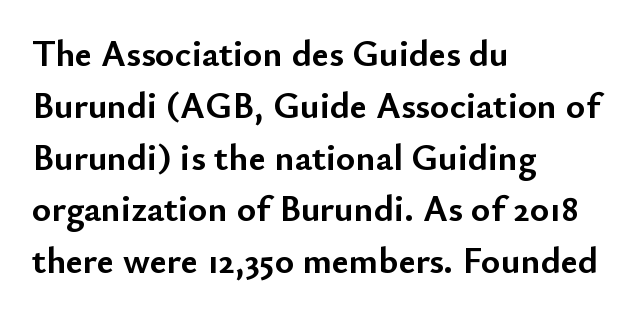
Underlining? Definitely not there. The typography opts for an upright posture over an oblique one. Honestly, the row spacing looks completely unremarkable. Do the characters align in a grid? No, the font is proportional. A student would call this left alignment; a typographer would say flush left, rag right. Caption: bold face, heavy strokes.
